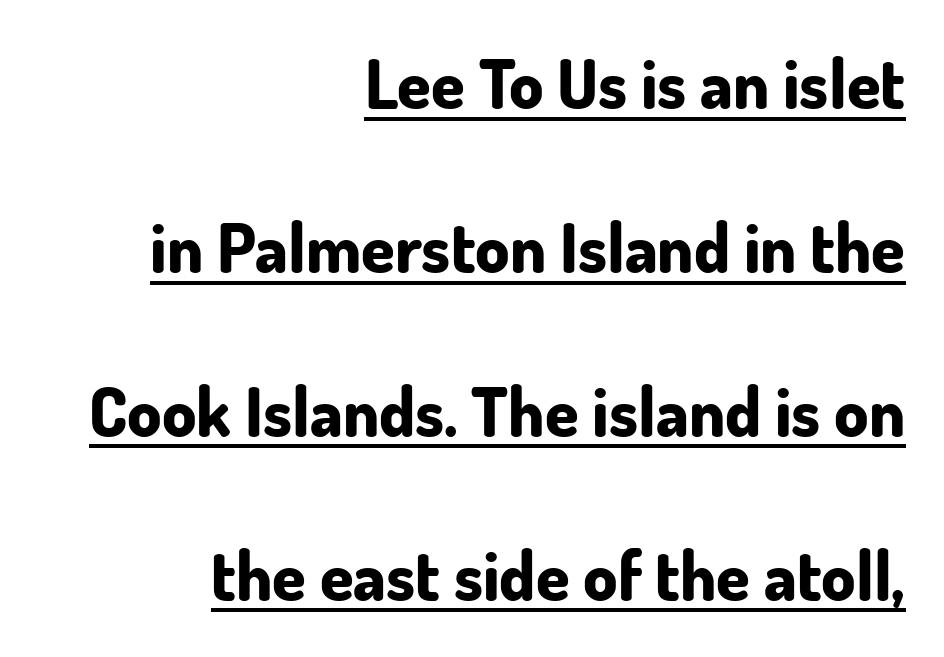
Q: Is the text bold? A: Yes.
Q: Is the text italic (slanted)? A: No, it is upright.
Q: Is the typeface a serif or a sans-serif typeface? A: Sans-serif.
Q: Is the text underlined? A: Yes.
Q: How is the paragraph aligned? A: Right-aligned.
Q: Is the spacing between letters normal or unusually wide? A: Normal.
Q: Is the spacing between lines tight, normal or loose? A: Loose.
Q: Width (condensed, normal, or wide)? A: Normal.
Q: Stroke contrast? A: Low.
Q: x-height? A: Small.
Q: Monospaced? A: No.
